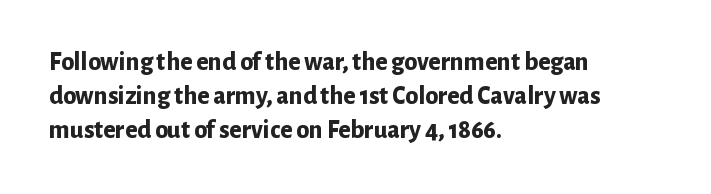
{"italic": "no", "bold": "yes", "underline": "no", "align": "left", "line_spacing": "normal", "line_spacing_ratio": 1.31, "letter_spacing": "normal", "letter_spacing_em": 0.0, "glyph_px": 26}
